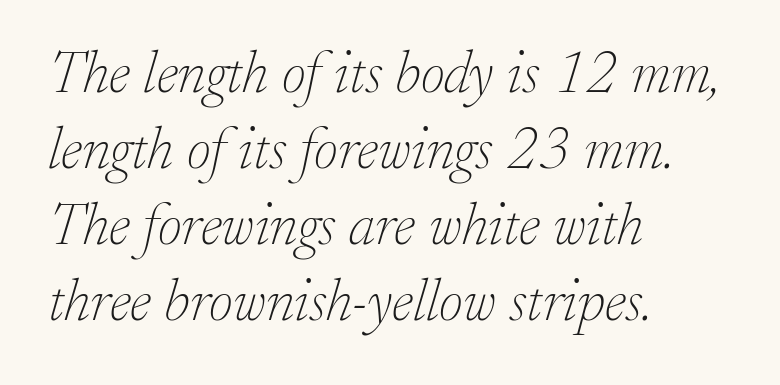
The image shows 59 px thin serif type, italic (leaning right); set left-aligned, normal line spacing (1.29x), normal letter spacing, not underlined; low stroke contrast and a small x-height.
